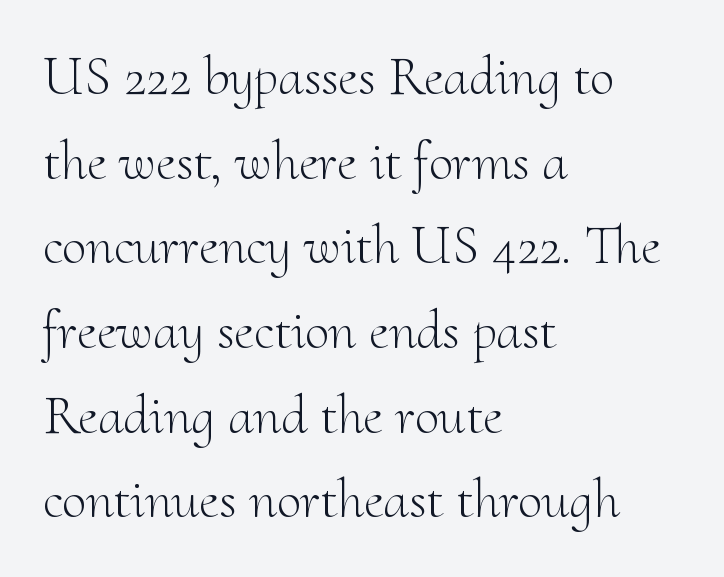
The image shows 55 px light serif type, upright; set left-aligned, normal line spacing (1.54x), normal letter spacing, not underlined; medium stroke contrast and a small x-height.
